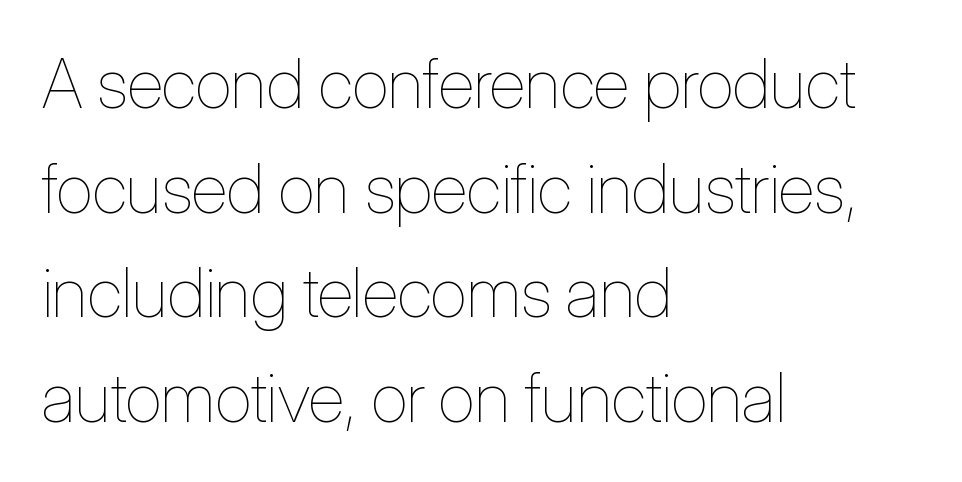
The image shows 68 px thin, condensed type, upright; set left-aligned, normal line spacing (1.54x), normal letter spacing, not underlined; low stroke contrast and a medium x-height.
